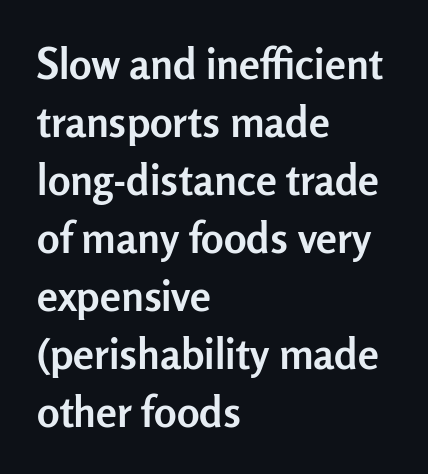
The image shows 42 px semibold sans-serif type, upright; set left-aligned, normal line spacing (1.38x), normal letter spacing, not underlined; low stroke contrast and a medium x-height.
